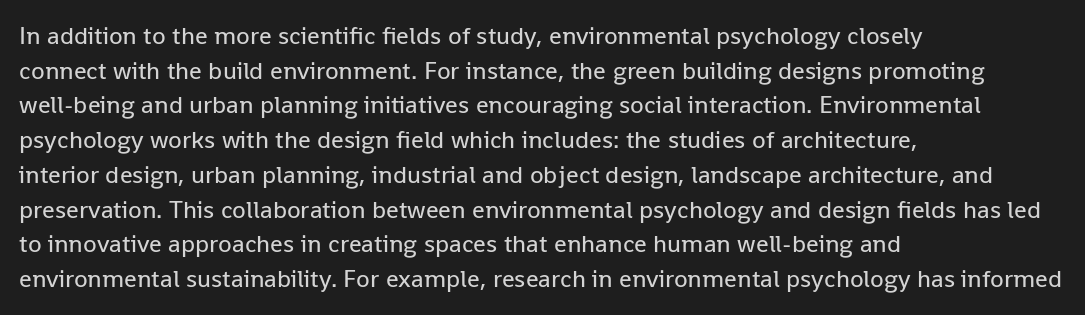
{"italic": "no", "bold": "no", "underline": "no", "align": "left", "line_spacing": "normal", "line_spacing_ratio": 1.39, "letter_spacing": "normal", "letter_spacing_em": 0.0, "glyph_px": 25}
